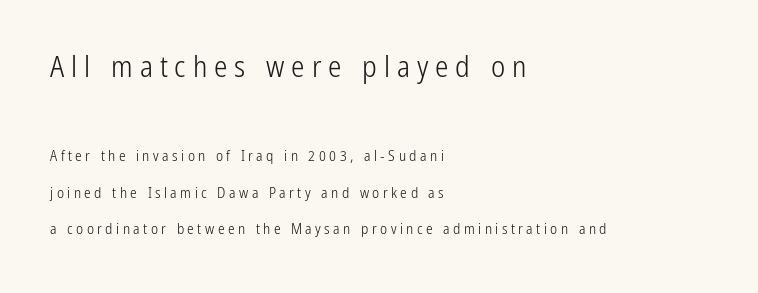
{"serif": "no", "italic": "no", "bold": "no", "weight": "light", "width": "condensed", "stroke_contrast": "low", "x_height": "medium", "monospaced": "no", "underline": "no", "align": "left", "line_spacing": "loose", "line_spacing_ratio": 2.44, "letter_spacing": "wide", "letter_spacing_em": 0.23, "larger_block": "first", "size_ratio": 2.0, "glyph_px": 30}
